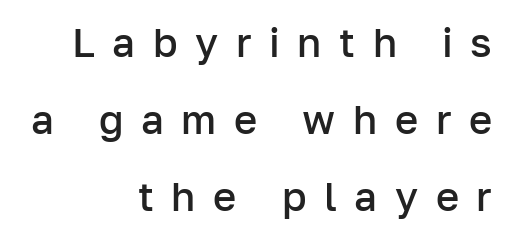
Q: Is the text bold? A: Semi-bold.
Q: Is the text italic (slanted)? A: No, it is upright.
Q: Is the typeface a serif or a sans-serif typeface? A: Sans-serif.
Q: Is the text underlined? A: No.
Q: How is the paragraph aligned? A: Right-aligned.
Q: Is the spacing between letters normal or unusually wide? A: Unusually wide.
Q: Is the spacing between lines tight, normal or loose? A: Loose.
Q: Width (condensed, normal, or wide)? A: Normal.
Q: Stroke contrast? A: Low.
Q: x-height? A: Medium.
Q: Monospaced? A: No.
